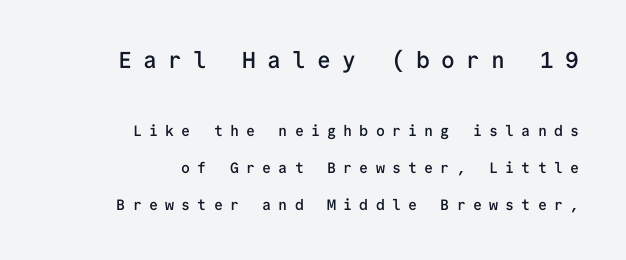
The image shows 23 px text type, upright; set right-aligned, loose line spacing (2.46x), unusually wide letter spacing (+0.48 em), not underlined; the first (top) block is 1.53x larger.
